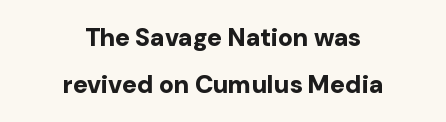
Reading down the block, each line starts at a different indent, mirrored at its end. The letters stand straight up with perfectly vertical stems. Has an underline been added? It has not. The face used here has the dense, thick strokes of a bold.
